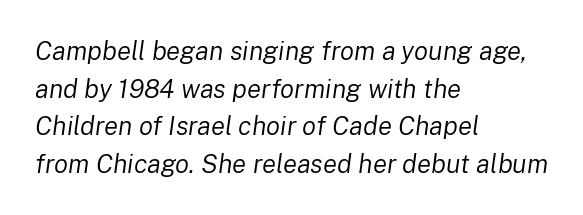
{"italic": "yes", "lean": "right", "slant_degrees": 8, "bold": "no", "underline": "no", "align": "left", "line_spacing": "normal", "line_spacing_ratio": 1.45, "letter_spacing": "normal", "letter_spacing_em": 0.0, "glyph_px": 26}
